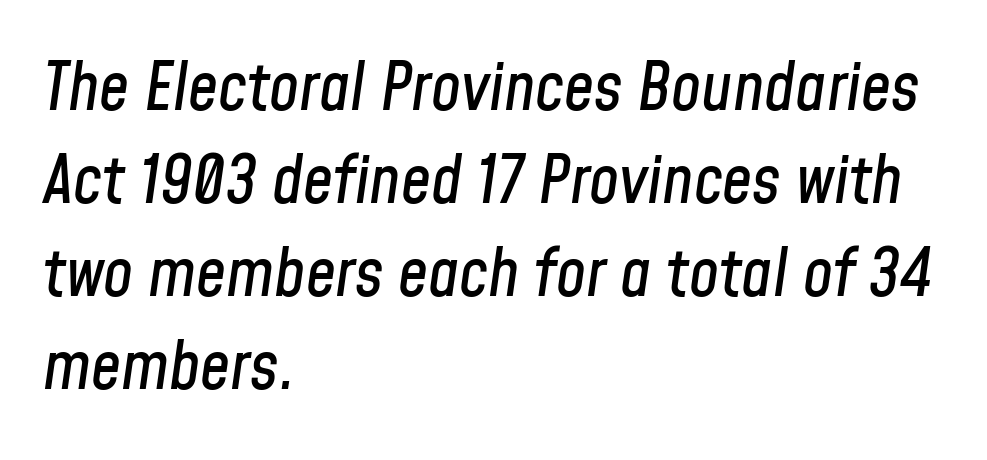
Beneath every word, the page is bare. Casual observation: everything's shoved over to the left. Looks like regular typesetting: each glyph gets only the width it needs. Posture: slanted. The gaps between neighbouring characters are ordinary and unremarkable. The passage shown stacks its lines at a standard gap.
